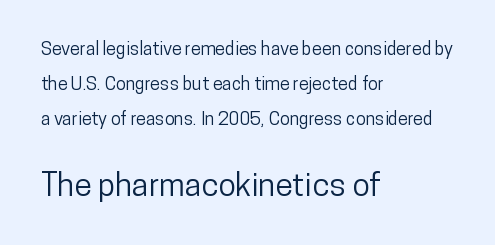
Q: Is the text italic (slanted)? A: No, it is upright.
Q: Is the typeface a serif or a sans-serif typeface? A: Sans-serif.
Q: Is the text underlined? A: No.
Q: How is the paragraph aligned? A: Left-aligned.
Q: Is the spacing between letters normal or unusually wide? A: Normal.
Q: Is the spacing between lines tight, normal or loose? A: Loose.
Q: Which block of text is set in a larger size, the first (top) or the second (bottom)? A: The second (bottom) one.
Q: Width (condensed, normal, or wide)? A: Condensed.
Q: Stroke contrast? A: Low.
Q: x-height? A: Medium.
Q: Monospaced? A: No.
